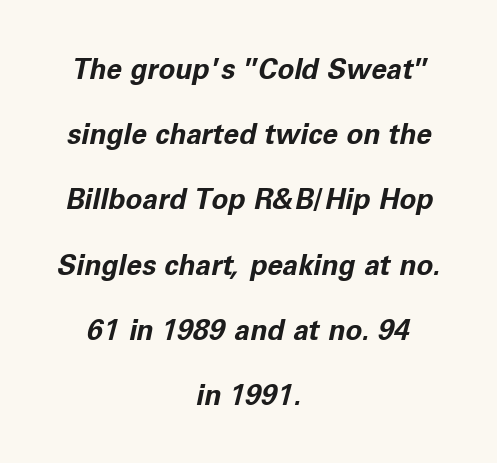
The image shows 28 px bold type, italic (leaning right); set centered, loose line spacing (2.33x), normal letter spacing, not underlined; low stroke contrast and a medium x-height.
